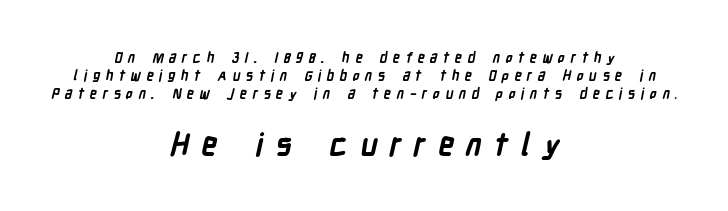
The image shows 31 px bold, condensed sans-serif type; set centered, normal line spacing (1.28x), unusually wide letter spacing (+0.39 em), not underlined; the second (bottom) block is 2.21x larger; low stroke contrast and a medium x-height.
